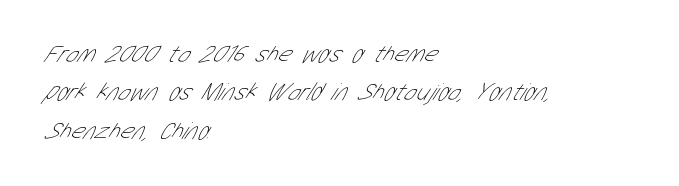
The space beneath each line is pristine and unruled. Layout note: lines flush left. This is not heavy type; no bold has been used. Reading down the column, the eye jumps a familiar distance to each next line.
